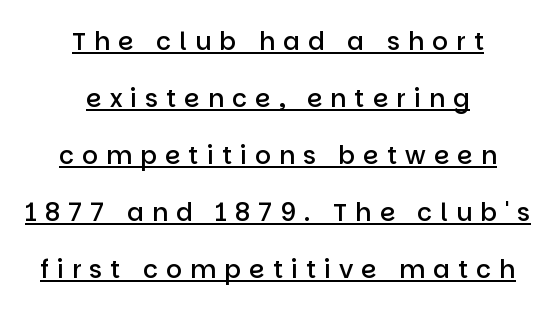
Q: Is the text bold? A: Semi-bold.
Q: Is the text italic (slanted)? A: No, it is upright.
Q: Is the text underlined? A: Yes.
Q: How is the paragraph aligned? A: Centered.
Q: Is the spacing between letters normal or unusually wide? A: Unusually wide.
Q: Is the spacing between lines tight, normal or loose? A: Loose.
